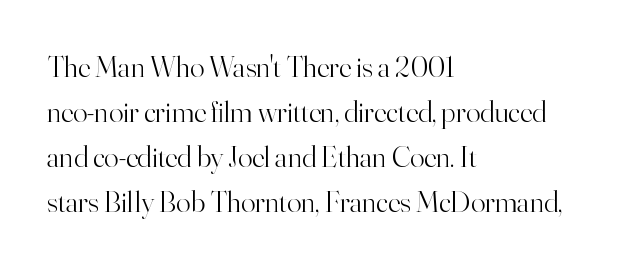
Q: Is the text bold? A: No.
Q: Is the text italic (slanted)? A: No, it is upright.
Q: Is the typeface a serif or a sans-serif typeface? A: Serif.
Q: Is the text underlined? A: No.
Q: How is the paragraph aligned? A: Left-aligned.
Q: Is the spacing between letters normal or unusually wide? A: Normal.
Q: Is the spacing between lines tight, normal or loose? A: Normal.
Q: Width (condensed, normal, or wide)? A: Normal.
Q: Stroke contrast? A: High.
Q: x-height? A: Small.
Q: Monospaced? A: No.
